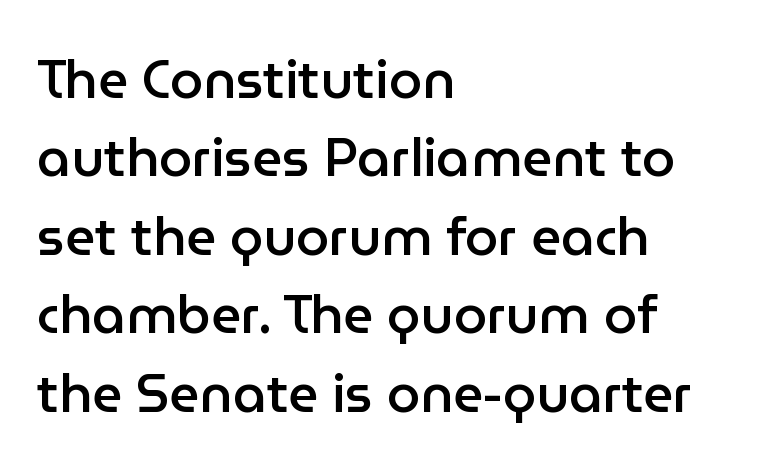
{"serif": "no", "italic": "no", "bold": "semi", "weight": "semibold", "width": "normal", "stroke_contrast": "low", "x_height": "medium", "monospaced": "no", "underline": "no", "align": "left", "line_spacing": "normal", "line_spacing_ratio": 1.48, "letter_spacing": "normal", "letter_spacing_em": 0.0, "glyph_px": 53}
